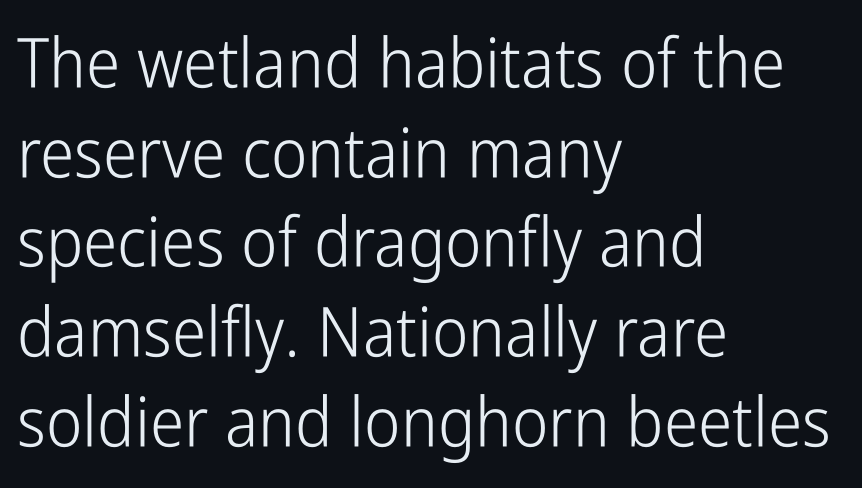
The image shows 69 px light, condensed sans-serif type, upright; set left-aligned, normal line spacing (1.3x), normal letter spacing, not underlined; low stroke contrast and a medium x-height.
